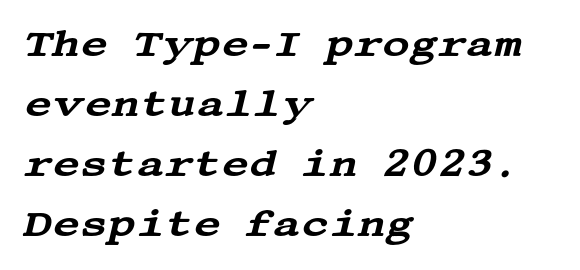
The image shows 38 px wide serif type, italic (leaning right); set left-aligned, normal line spacing (1.58x), normal letter spacing, not underlined; medium stroke contrast and a large x-height.
